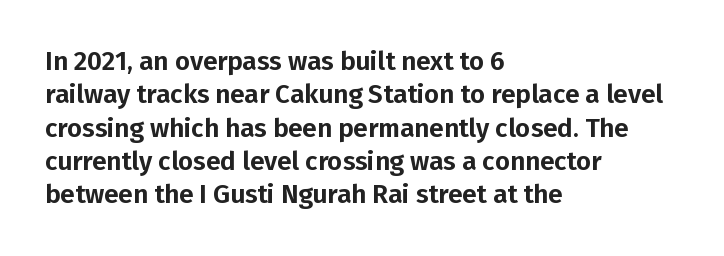
Q: Is the text italic (slanted)? A: No, it is upright.
Q: Is the text underlined? A: No.
Q: How is the paragraph aligned? A: Left-aligned.
Q: Is the spacing between letters normal or unusually wide? A: Normal.
Q: Is the spacing between lines tight, normal or loose? A: Normal.
